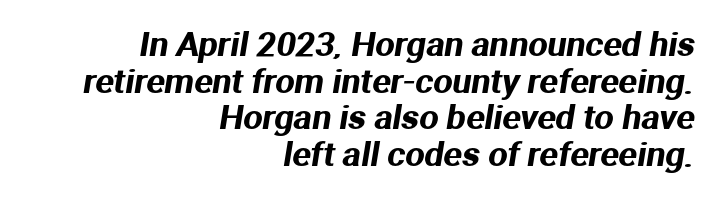
Q: Is the typeface a serif or a sans-serif typeface? A: Sans-serif.
Q: Is the text underlined? A: No.
Q: How is the paragraph aligned? A: Right-aligned.
Q: Is the spacing between letters normal or unusually wide? A: Normal.
Q: Is the spacing between lines tight, normal or loose? A: Tight.
Q: Width (condensed, normal, or wide)? A: Normal.
Q: Stroke contrast? A: Medium.
Q: x-height? A: Medium.
Q: Monospaced? A: No.
